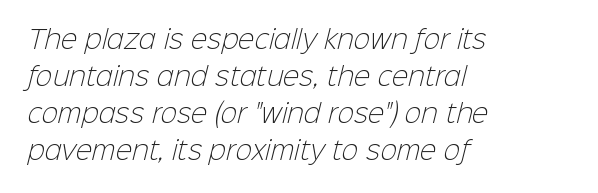
Q: Is the text bold? A: No.
Q: Is the text underlined? A: No.
Q: How is the paragraph aligned? A: Left-aligned.
Q: Is the spacing between letters normal or unusually wide? A: Normal.
Q: Is the spacing between lines tight, normal or loose? A: Normal.
